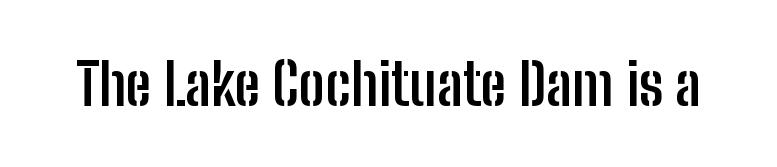
The image shows 58 px semibold, condensed sans-serif type, upright; set normal letter spacing, not underlined; low stroke contrast and a medium x-height.
